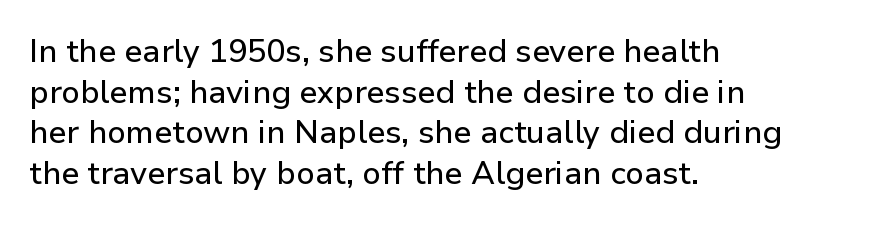
The image shows 32 px sans-serif type, upright; set left-aligned, normal line spacing (1.27x), normal letter spacing, not underlined; low stroke contrast and a medium x-height.
